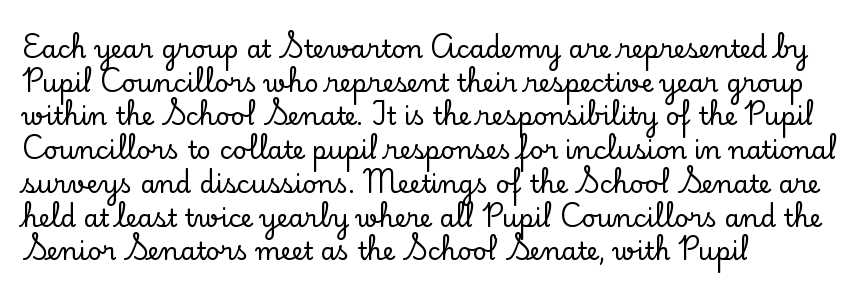
{"italic": "no", "underline": "no", "align": "left", "line_spacing": "normal", "line_spacing_ratio": 1.35, "letter_spacing": "normal", "letter_spacing_em": 0.0, "glyph_px": 25}
